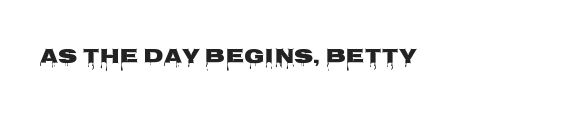
{"italic": "no", "underline": "no", "letter_spacing": "normal", "letter_spacing_em": 0.0, "glyph_px": 21}
